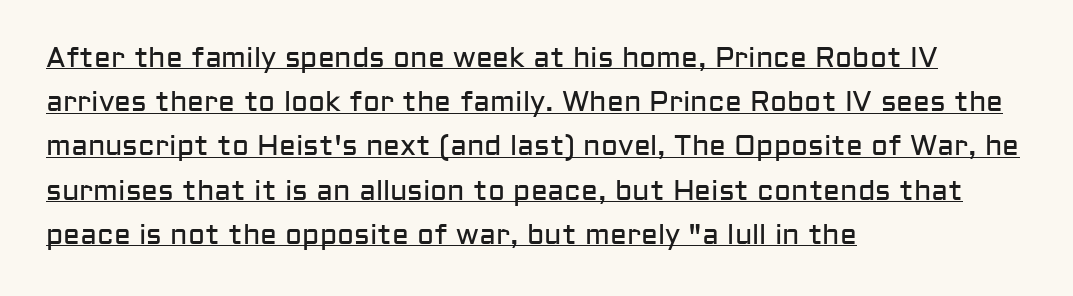
The image shows 28 px regular-weight sans-serif type, upright; set left-aligned, normal line spacing (1.58x), normal letter spacing, underlined; low stroke contrast and a medium x-height.
